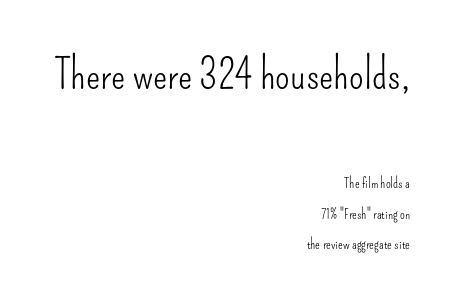
Q: Is the text bold? A: No.
Q: Is the text italic (slanted)? A: No, it is upright.
Q: Is the typeface a serif or a sans-serif typeface? A: Sans-serif.
Q: Is the text underlined? A: No.
Q: How is the paragraph aligned? A: Right-aligned.
Q: Is the spacing between letters normal or unusually wide? A: Normal.
Q: Is the spacing between lines tight, normal or loose? A: Loose.
Q: Which block of text is set in a larger size, the first (top) or the second (bottom)? A: The first (top) one.
Q: Width (condensed, normal, or wide)? A: Condensed.
Q: Stroke contrast? A: Low.
Q: x-height? A: Small.
Q: Monospaced? A: No.
